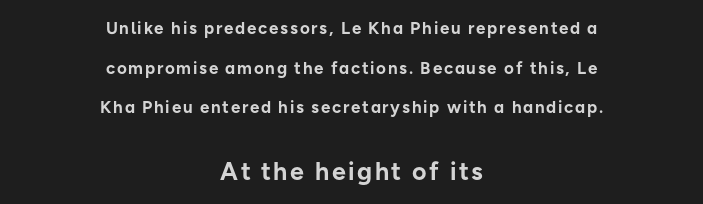
Summary of weight: heavy, a full bold. The typesetter chose a symmetrical, centered arrangement here. Note: smaller setting up top, larger setting below. A typesetter would mark this as roman, not italic.
